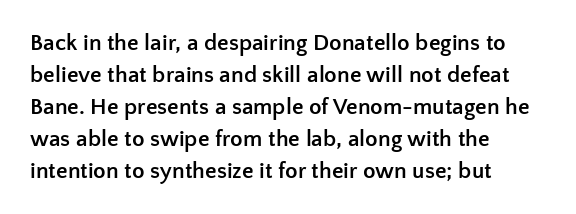
Compared with typical paragraphs, the rows here are spaced about the same. In terms of posture, this sample is upright. You'd pick this weight for a headline — it's a proper bold. Typeset ragged right — the left edge is the straight one.
